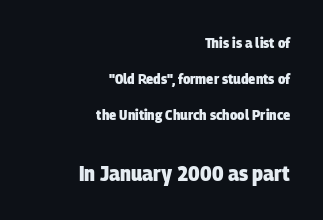
{"bold": "yes", "underline": "no", "align": "right", "line_spacing": "loose", "line_spacing_ratio": 2.41, "letter_spacing": "normal", "letter_spacing_em": 0.0, "larger_block": "second", "size_ratio": 1.47, "glyph_px": 22}
